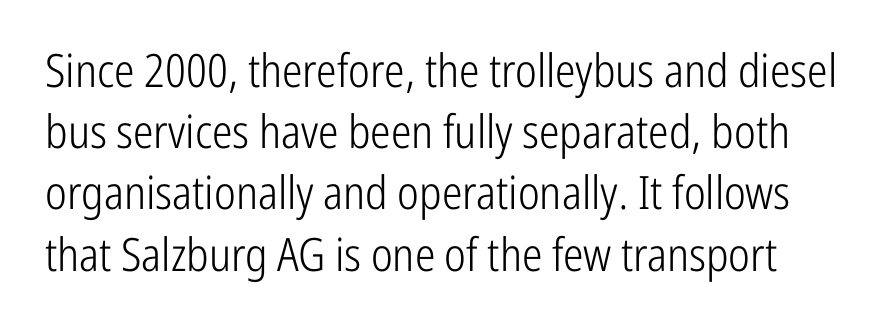
The image shows 46 px light, condensed sans-serif type, upright; set normal line spacing (1.33x), normal letter spacing, not underlined; low stroke contrast and a medium x-height.
